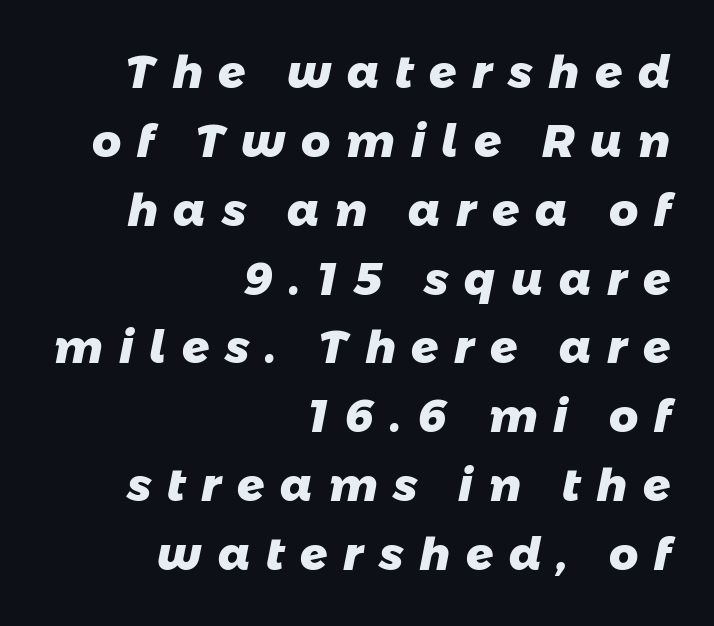
The rendering uses a moderate line-height, typical for paragraphs. Spacing between characters has been opened up far beyond the box default. This rendering employs a face without finishing strokes, i.e., a sans-serif. Right-aligned paragraph, ragged on the left. Stroke thickness is high; the sample reads as a true bold. Proportional: the letters do not fall into vertical columns.
